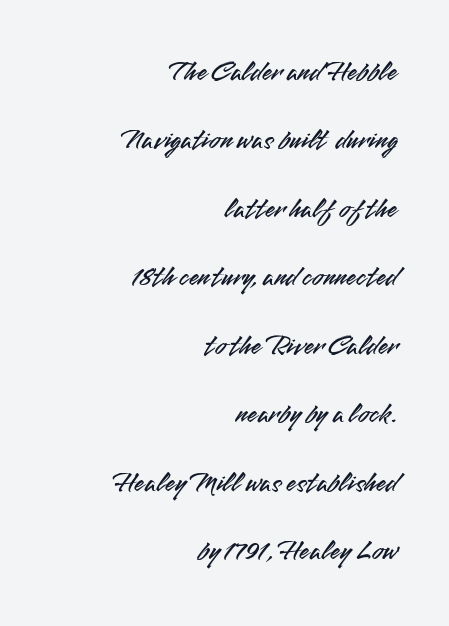
Q: Is the text italic (slanted)? A: Yes.
Q: Is the typeface a serif or a sans-serif typeface? A: Sans-serif.
Q: Is the text underlined? A: No.
Q: How is the paragraph aligned? A: Right-aligned.
Q: Is the spacing between letters normal or unusually wide? A: Normal.
Q: Is the spacing between lines tight, normal or loose? A: Loose.
Q: Width (condensed, normal, or wide)? A: Normal.
Q: Stroke contrast? A: Medium.
Q: x-height? A: Small.
Q: Monospaced? A: No.
